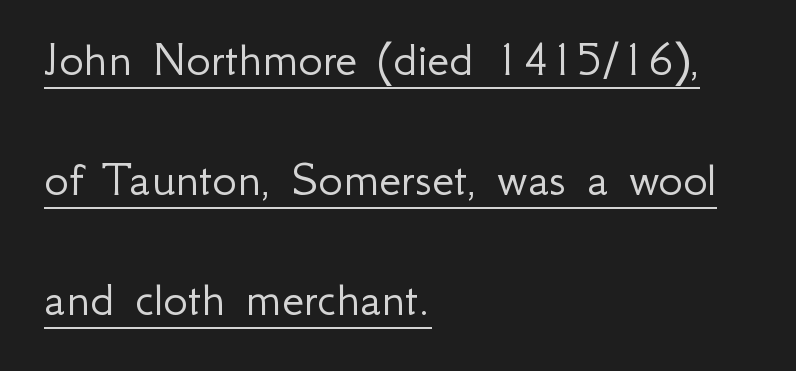
The image shows 51 px light sans-serif type, upright; set left-aligned, loose line spacing (2.35x), normal letter spacing, underlined; low stroke contrast and a small x-height.
